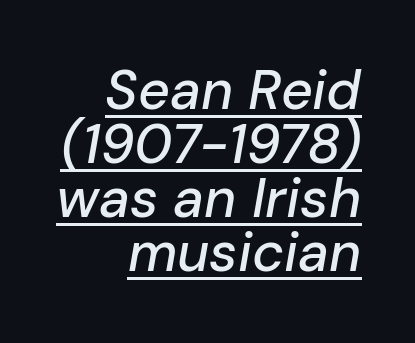
A student would call this right alignment; a typographer would say flush right, rag left. Character widths vary here, with narrow letters taking less room than wide ones. The words here are underlined. Does the leading feel generous? Not at all — it's pinched. Italic? Definitely — the glyphs are oblique.
